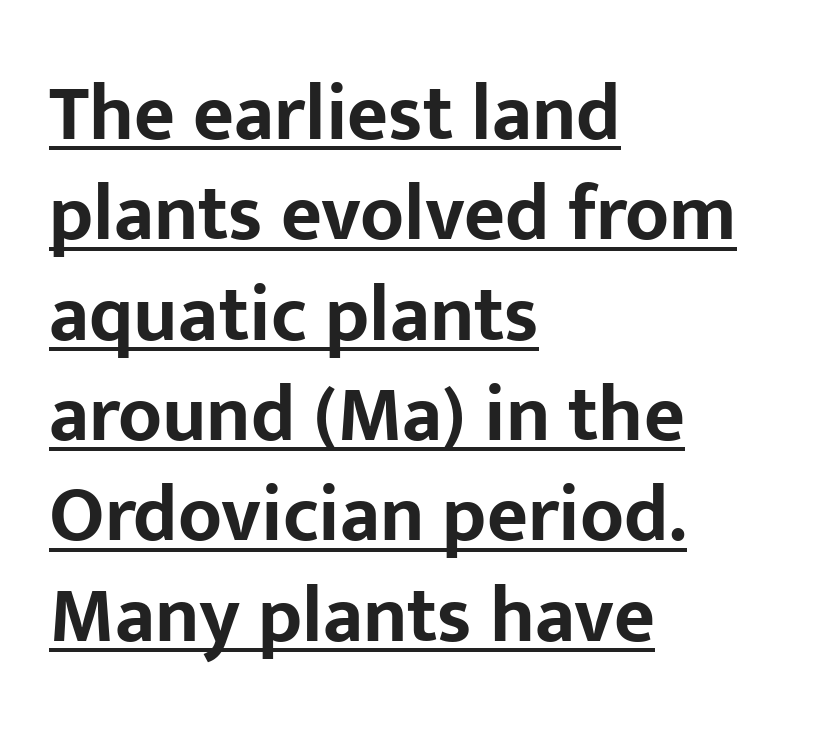
The image shows 79 px bold sans-serif type, upright; set left-aligned, normal line spacing (1.27x), normal letter spacing, underlined; low stroke contrast and a medium x-height.
